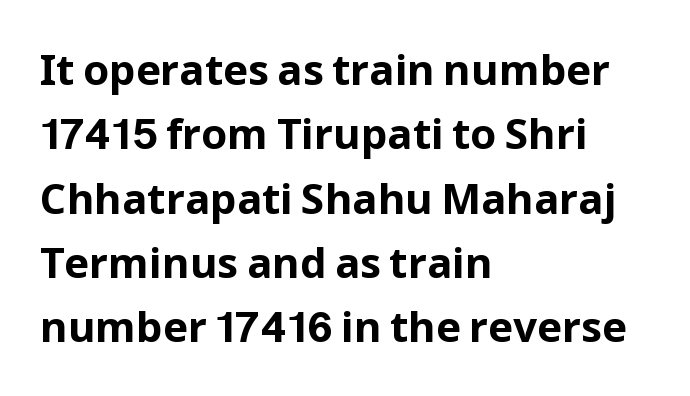
Q: Is the text bold? A: Yes.
Q: Is the text italic (slanted)? A: No, it is upright.
Q: Is the typeface a serif or a sans-serif typeface? A: Sans-serif.
Q: Is the text underlined? A: No.
Q: How is the paragraph aligned? A: Left-aligned.
Q: Is the spacing between letters normal or unusually wide? A: Normal.
Q: Is the spacing between lines tight, normal or loose? A: Normal.
Q: Width (condensed, normal, or wide)? A: Normal.
Q: Stroke contrast? A: Low.
Q: x-height? A: Medium.
Q: Monospaced? A: No.
